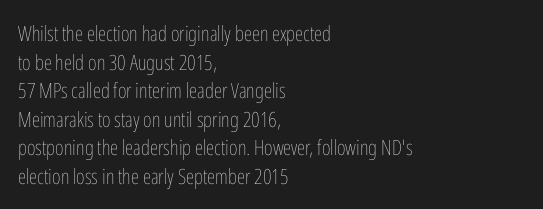
Line beginnings align vertically; line endings do not. Whoever set this chose a conventional vertical rhythm. Stroke mass is kept to a normal reading level or below. Nobody touched the tracking dial on this one.
